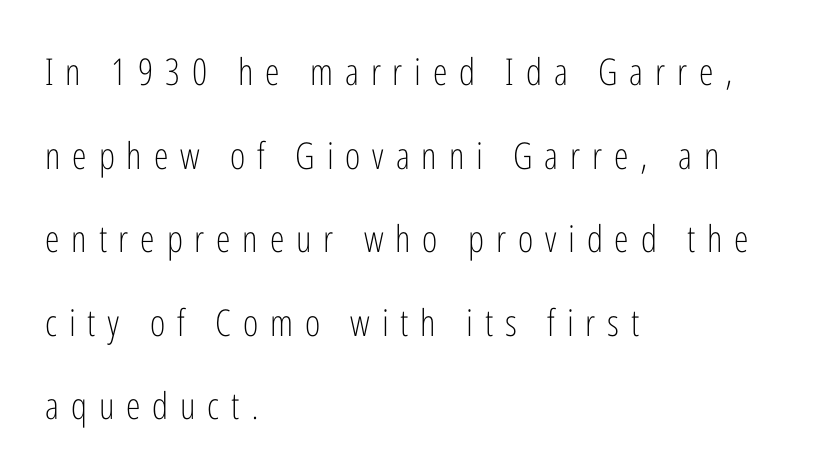
{"serif": "no", "italic": "no", "bold": "no", "weight": "light", "width": "condensed", "stroke_contrast": "low", "x_height": "medium", "monospaced": "no", "underline": "no", "align": "left", "line_spacing": "loose", "line_spacing_ratio": 2.26, "letter_spacing": "wide", "letter_spacing_em": 0.32, "glyph_px": 37}
